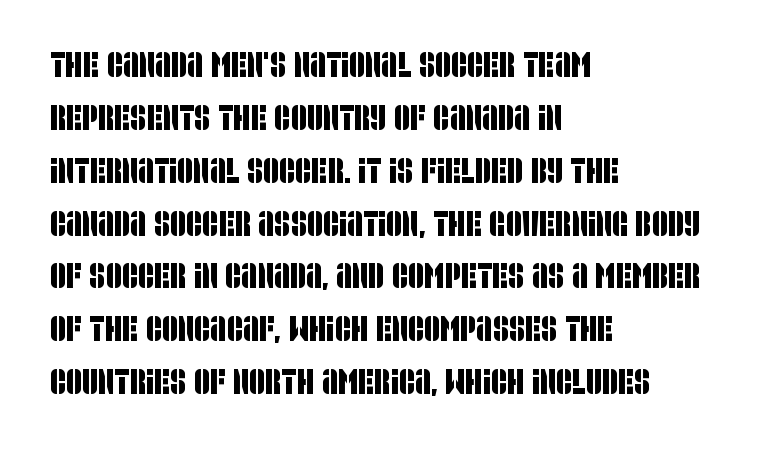
The image shows 35 px condensed sans-serif type; set left-aligned, normal line spacing (1.51x), normal letter spacing, not underlined; low stroke contrast and a large x-height.
